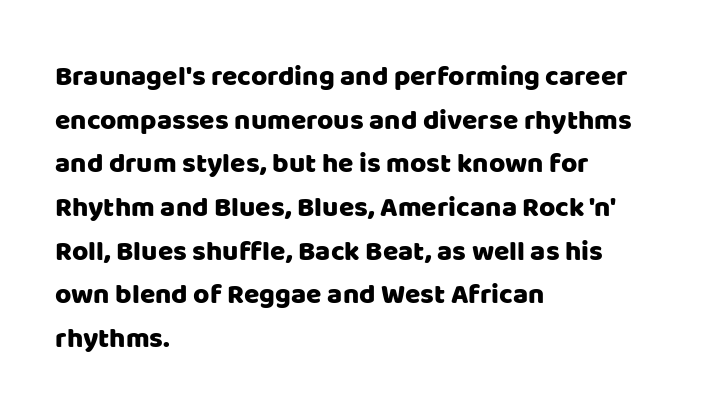
The image shows 28 px sans-serif type, upright; set left-aligned, normal line spacing (1.56x), normal letter spacing, not underlined; low stroke contrast and a large x-height.
